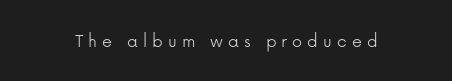
Rule under the text: the space is simply empty. Every character sits straight up, as roman type does. This is not heavy type; no bold has been used. Tracking value appears strongly positive — letters spread wide.
